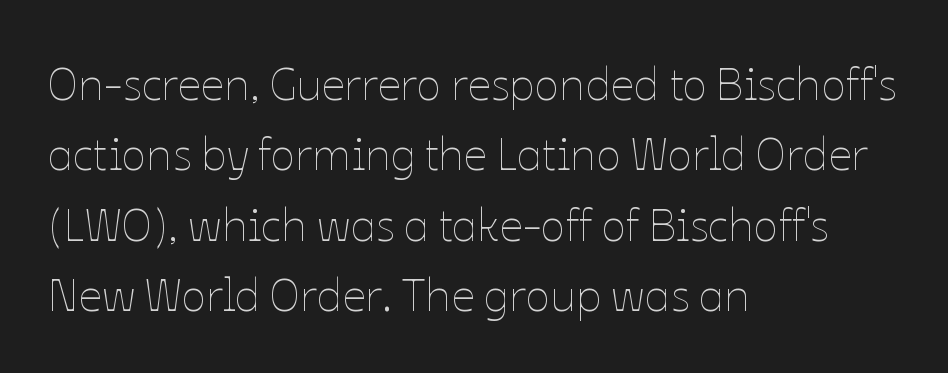
{"italic": "no", "bold": "no", "weight": "thin", "width": "normal", "stroke_contrast": "low", "x_height": "medium", "monospaced": "no", "underline": "no", "align": "left", "line_spacing": "normal", "line_spacing_ratio": 1.53, "letter_spacing": "normal", "letter_spacing_em": 0.0, "glyph_px": 46}
